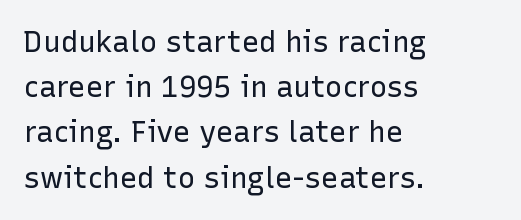
This is sans-serif lettering, the kind often seen on screens and signage. The lettering stays uniformly vertical, giving the passage a roman look. Beneath every word, the page is bare. The face used here is proportionally spaced, like ordinary book or web type. Summary of weight: not heavy and not bold.
